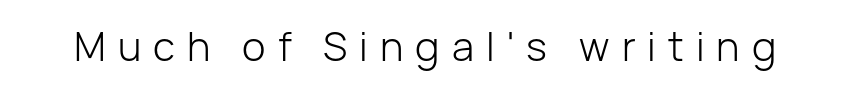
{"serif": "no", "italic": "no", "bold": "no", "weight": "light", "width": "normal", "stroke_contrast": "low", "x_height": "medium", "monospaced": "no", "underline": "no", "letter_spacing": "wide", "letter_spacing_em": 0.3, "glyph_px": 40}
